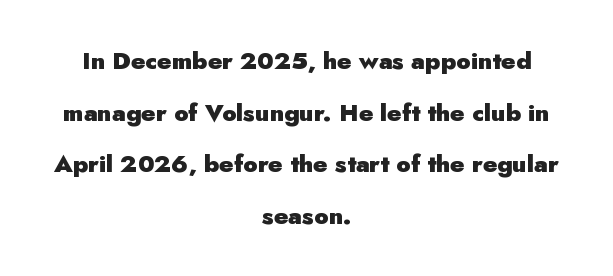
Q: Is the text bold? A: Yes.
Q: Is the text italic (slanted)? A: No, it is upright.
Q: Is the text underlined? A: No.
Q: How is the paragraph aligned? A: Centered.
Q: Is the spacing between letters normal or unusually wide? A: Normal.
Q: Is the spacing between lines tight, normal or loose? A: Loose.
